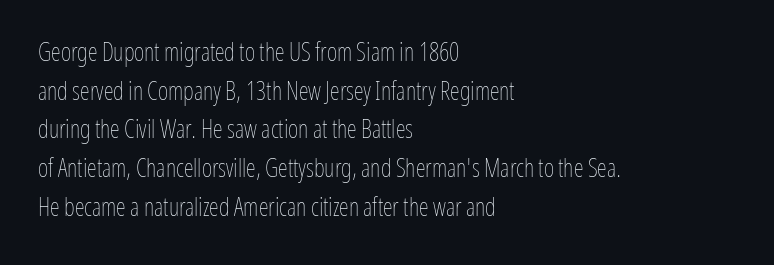
The image shows 25 px text type, upright; set left-aligned, normal line spacing (1.55x), normal letter spacing, not underlined.
